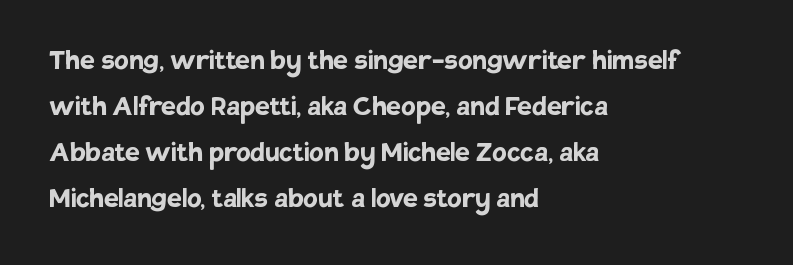
Q: Is the text bold? A: Yes.
Q: Is the text italic (slanted)? A: No, it is upright.
Q: Is the typeface a serif or a sans-serif typeface? A: Sans-serif.
Q: Is the text underlined? A: No.
Q: How is the paragraph aligned? A: Left-aligned.
Q: Is the spacing between letters normal or unusually wide? A: Normal.
Q: Is the spacing between lines tight, normal or loose? A: Normal.
Q: Width (condensed, normal, or wide)? A: Normal.
Q: Stroke contrast? A: Low.
Q: x-height? A: Large.
Q: Monospaced? A: No.
